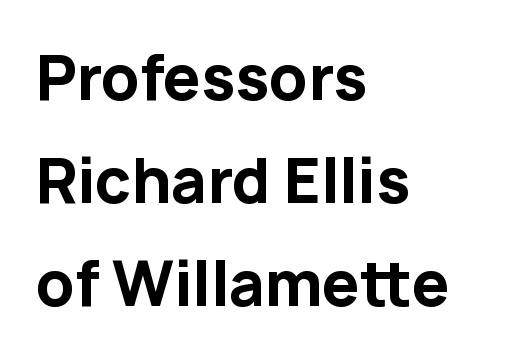
{"serif": "no", "italic": "no", "bold": "yes", "weight": "bold", "width": "normal", "stroke_contrast": "low", "x_height": "medium", "monospaced": "no", "underline": "no", "align": "left", "line_spacing_ratio": 1.72, "letter_spacing": "normal", "letter_spacing_em": 0.0, "glyph_px": 60}
